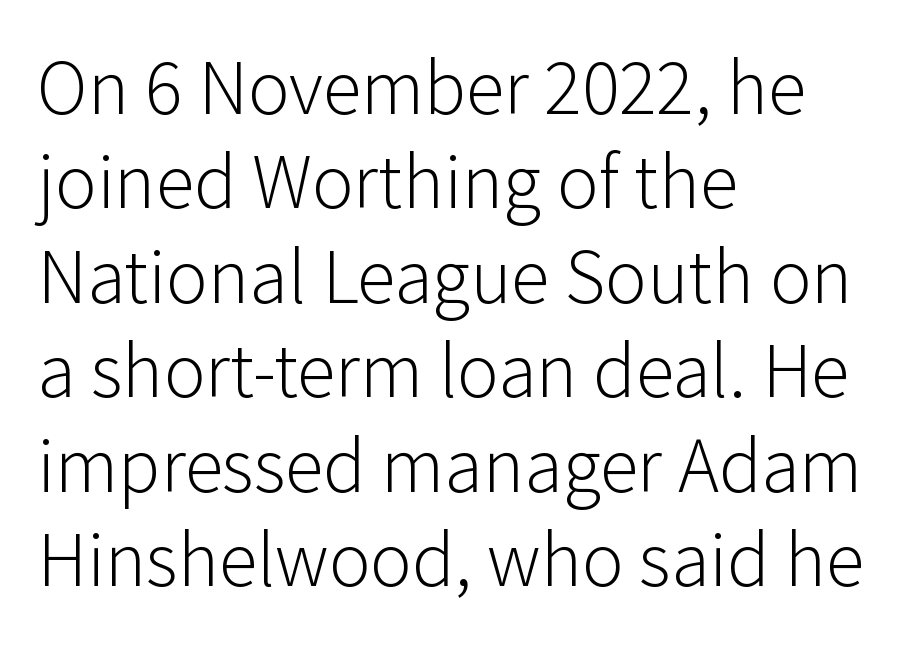
The image shows 78 px light sans-serif type, upright; set left-aligned, line spacing 1.21x, normal letter spacing, not underlined; low stroke contrast and a medium x-height.
